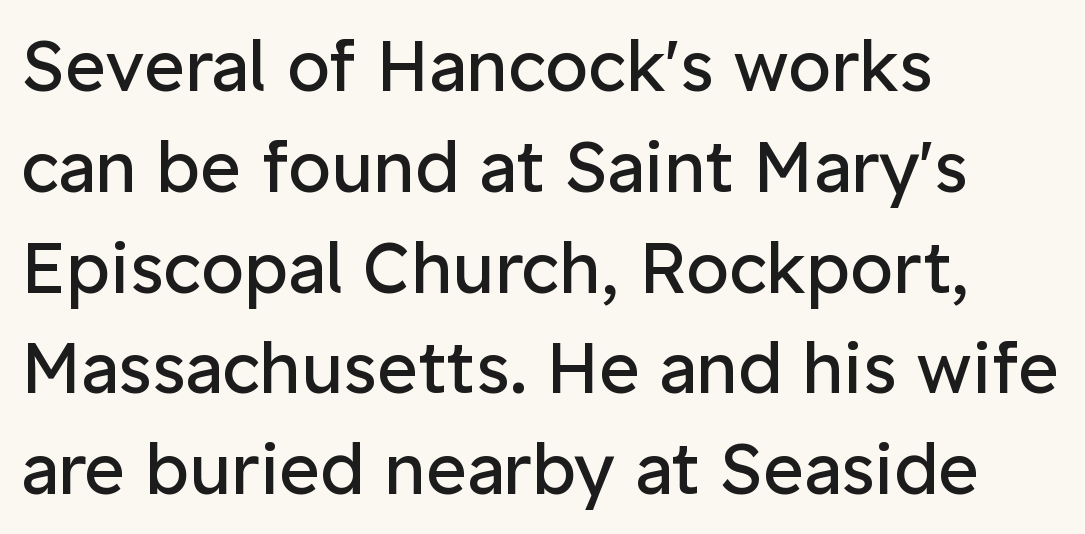
Q: Is the text bold? A: No.
Q: Is the text italic (slanted)? A: No, it is upright.
Q: Is the typeface a serif or a sans-serif typeface? A: Sans-serif.
Q: Is the text underlined? A: No.
Q: How is the paragraph aligned? A: Left-aligned.
Q: Is the spacing between letters normal or unusually wide? A: Normal.
Q: Is the spacing between lines tight, normal or loose? A: Normal.
Q: Width (condensed, normal, or wide)? A: Normal.
Q: Stroke contrast? A: Low.
Q: x-height? A: Medium.
Q: Monospaced? A: No.
